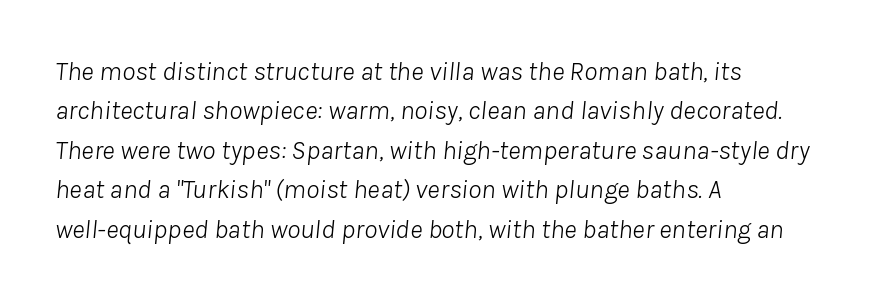
The image shows 27 px text type, italic (leaning right); set left-aligned, normal line spacing (1.46x), normal letter spacing, not underlined.
